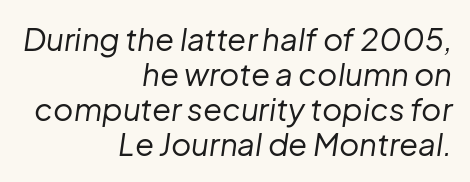
Q: Is the text bold? A: No.
Q: Is the text italic (slanted)? A: Yes, it leans right by about 8 degrees.
Q: Is the text underlined? A: No.
Q: How is the paragraph aligned? A: Right-aligned.
Q: Is the spacing between letters normal or unusually wide? A: Normal.
Q: Is the spacing between lines tight, normal or loose? A: Tight.
Q: Width (condensed, normal, or wide)? A: Normal.
Q: Stroke contrast? A: Low.
Q: x-height? A: Medium.
Q: Monospaced? A: No.
